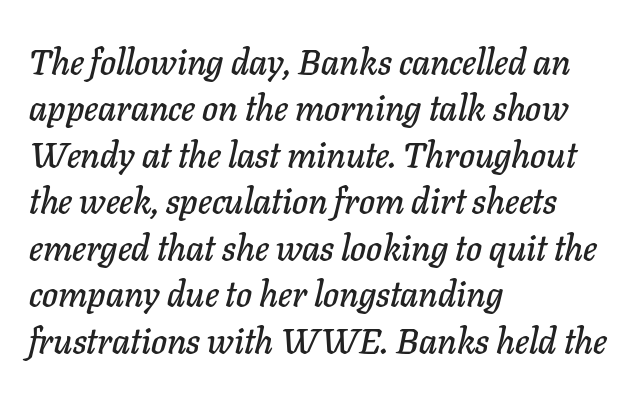
Q: Is the text italic (slanted)? A: Yes, it leans right by about 11 degrees.
Q: Is the text underlined? A: No.
Q: How is the paragraph aligned? A: Left-aligned.
Q: Is the spacing between letters normal or unusually wide? A: Normal.
Q: Is the spacing between lines tight, normal or loose? A: Normal.
Q: Width (condensed, normal, or wide)? A: Normal.
Q: Stroke contrast? A: Low.
Q: x-height? A: Medium.
Q: Monospaced? A: No.
